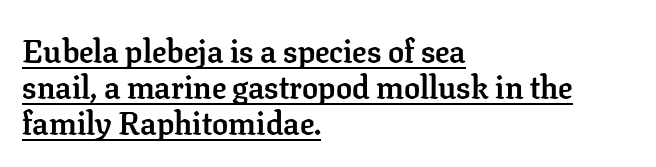
Q: Is the text bold? A: Yes.
Q: Is the text italic (slanted)? A: No, it is upright.
Q: Is the typeface a serif or a sans-serif typeface? A: Serif.
Q: Is the text underlined? A: Yes.
Q: How is the paragraph aligned? A: Left-aligned.
Q: Is the spacing between letters normal or unusually wide? A: Normal.
Q: Is the spacing between lines tight, normal or loose? A: Tight.
Q: Width (condensed, normal, or wide)? A: Normal.
Q: Stroke contrast? A: Low.
Q: x-height? A: Medium.
Q: Monospaced? A: No.
